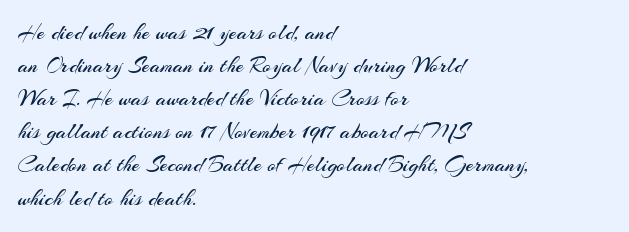
Does extra space separate the letters? No, they use regular spacing. The rendering anchors every line to the left-hand side. These lines sit exactly where default settings would place them. Ink coverage per letter is moderate at most. Bare-footed words on every line.
